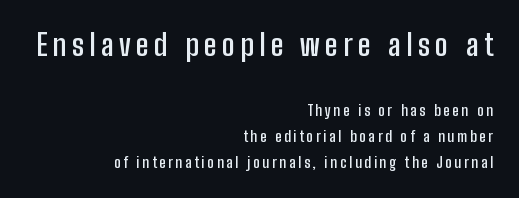
The image shows 30 px semibold, condensed sans-serif type, upright; set right-aligned, line spacing 1.71x, not underlined; the first (top) block is 2.0x larger; low stroke contrast and a medium x-height.
